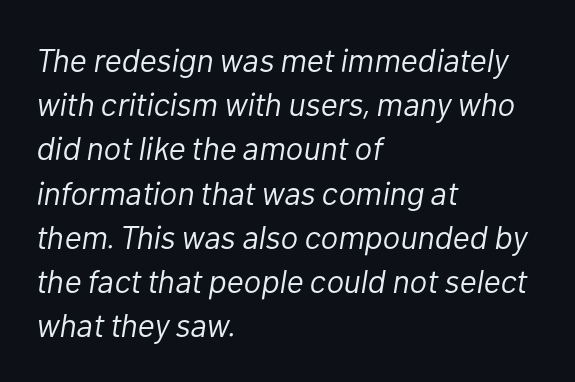
The image shows 33 px light type, italic (leaning right); set left-aligned, normal line spacing (1.34x), normal letter spacing, not underlined; low stroke contrast and a medium x-height.
